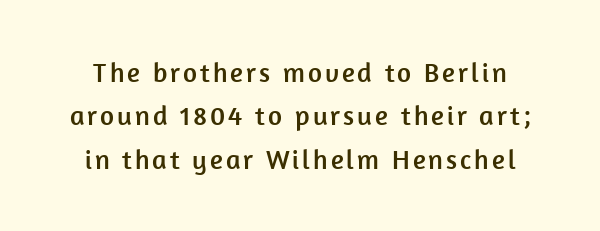
The image shows 27 px text type, upright; set normal line spacing (1.61x), not underlined.
